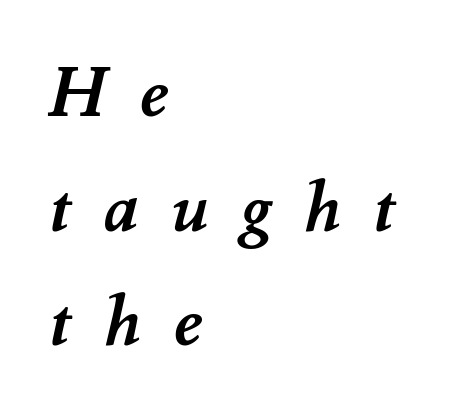
Each glyph is drawn with heavy, bold strokes. Is the letter spacing exaggerated? Yes — the characters are pushed far apart. A typesetter would call this proportional, since set widths differ per character. Bare-footed words on every line.
